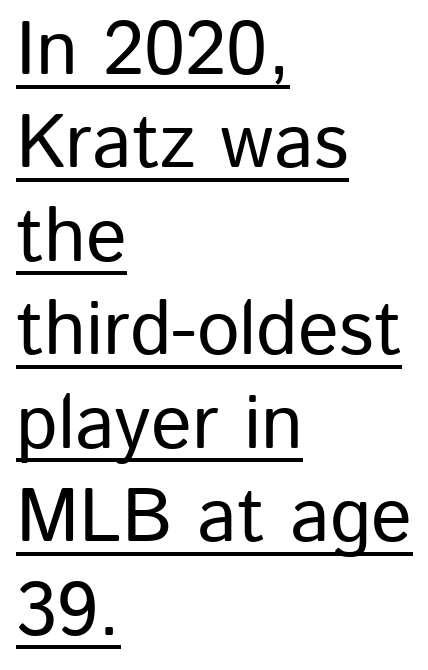
The image shows 76 px sans-serif type, upright; set left-aligned, line spacing 1.23x, normal letter spacing, underlined; low stroke contrast and a medium x-height.
